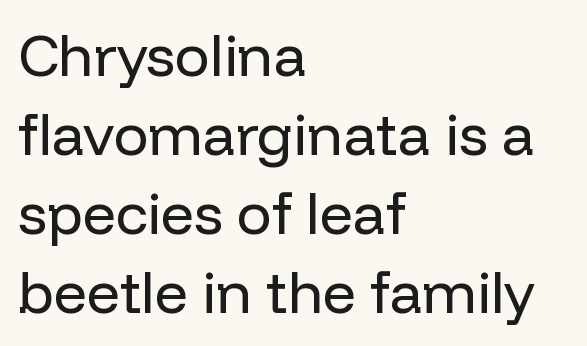
Q: Is the text bold? A: No.
Q: Is the text italic (slanted)? A: No, it is upright.
Q: Is the typeface a serif or a sans-serif typeface? A: Sans-serif.
Q: Is the text underlined? A: No.
Q: How is the paragraph aligned? A: Left-aligned.
Q: Is the spacing between letters normal or unusually wide? A: Normal.
Q: Is the spacing between lines tight, normal or loose? A: Normal.
Q: Width (condensed, normal, or wide)? A: Normal.
Q: Stroke contrast? A: Low.
Q: x-height? A: Medium.
Q: Monospaced? A: No.
